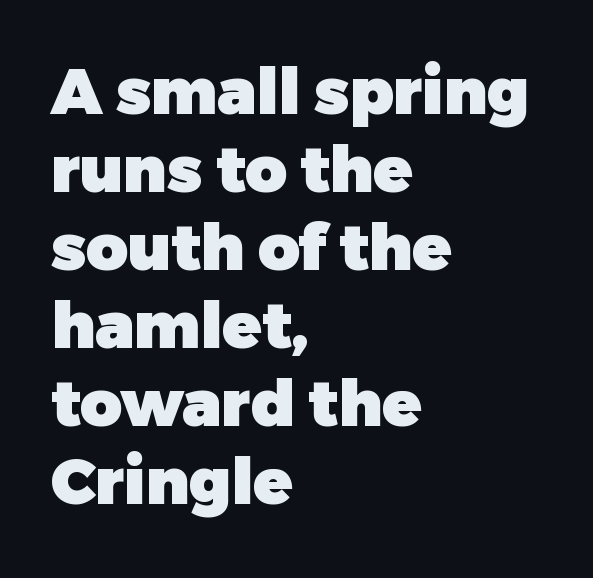
The image shows 64 px heavy sans-serif type, upright; set left-aligned, line spacing 1.22x, normal letter spacing, not underlined; low stroke contrast and a medium x-height.
